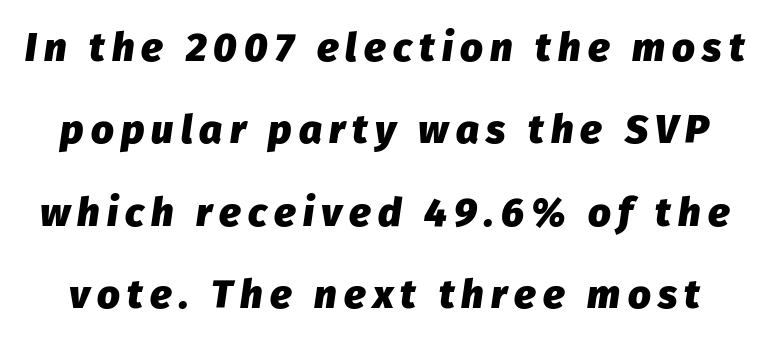
The passage shown is typed in a proportional face where columns would drift. Heavy-handed strokes throughout: this text is bold. Posture: slanted. Notice the wide empty band between every row — that's loose leading. The string is rendered with underlining switched off.
